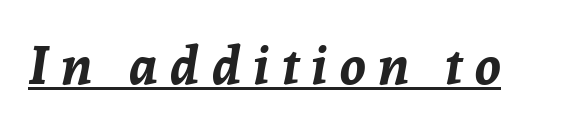
The image shows 53 px bold type, italic (leaning right); set unusually wide letter spacing (+0.23 em), underlined; low stroke contrast and a medium x-height.
